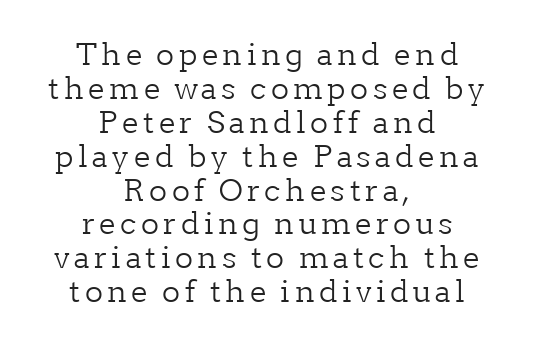
{"serif": "yes", "italic": "no", "bold": "no", "weight": "light", "width": "normal", "stroke_contrast": "low", "x_height": "medium", "monospaced": "no", "underline": "no", "align": "center", "line_spacing": "tight", "line_spacing_ratio": 1.13, "glyph_px": 30}
